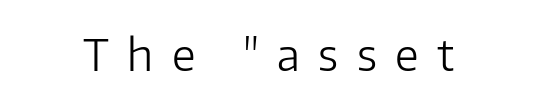
The letters carry no serifs — their stems end cleanly without finishing strokes. Character widths vary here, with narrow letters taking less room than wide ones. Check under the words: just untouched page. Observe the wide spacing: letters keep a clear distance from each other. Italic? Not at all — the glyphs are vertical.
